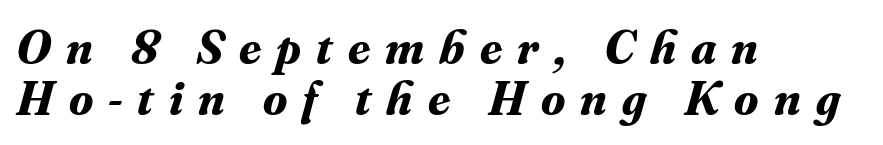
The specimen reads as italic at a glance. Vertically, the passage feels compressed, each row crowding the next. The face used here is proportionally spaced, like ordinary book or web type. Which margin do the lines hug? The left one — the right edge is uneven.
